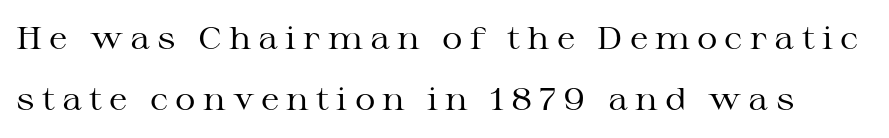
{"serif": "yes", "italic": "no", "bold": "no", "weight": "regular", "width": "wide", "stroke_contrast": "medium", "x_height": "medium", "monospaced": "no", "underline": "no", "line_spacing": "loose", "line_spacing_ratio": 1.92, "letter_spacing": "wide", "letter_spacing_em": 0.22, "glyph_px": 32}
